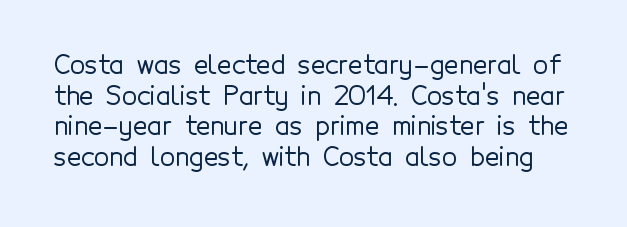
This sample uses plain, unmodified letter spacing. Notice how the stems are strictly vertical — no italics here. A clean baseline with only descenders dipping below it.
